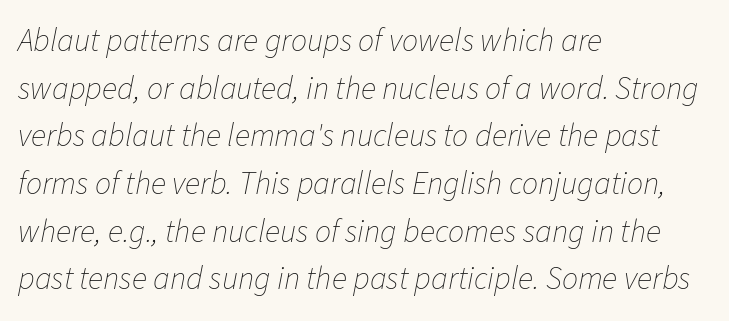
The image shows 32 px thin type, italic (leaning right); set left-aligned, normal line spacing (1.49x), normal letter spacing, not underlined; low stroke contrast and a medium x-height.
